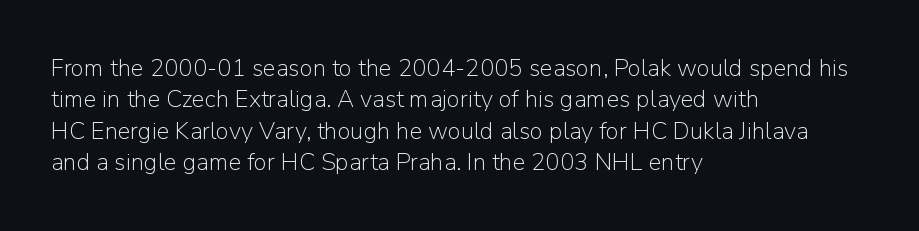
The image shows 24 px text type, upright; set left-aligned, normal line spacing (1.31x), normal letter spacing, not underlined.
